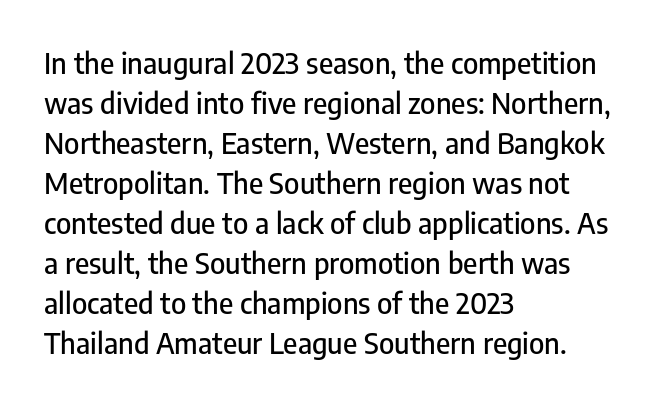
{"serif": "no", "italic": "no", "width": "condensed", "stroke_contrast": "low", "x_height": "medium", "monospaced": "no", "underline": "no", "align": "left", "line_spacing": "normal", "line_spacing_ratio": 1.38, "letter_spacing": "normal", "letter_spacing_em": 0.0, "glyph_px": 29}
